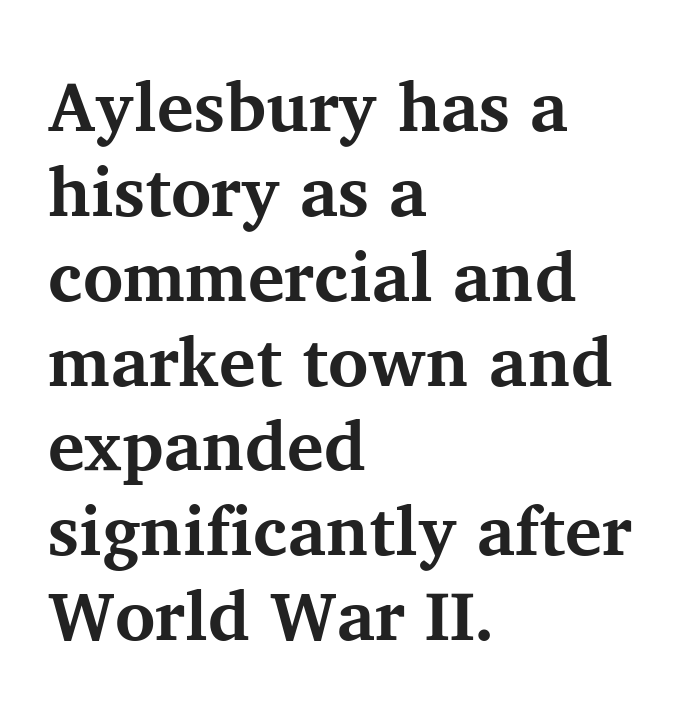
Q: Is the text bold? A: Yes.
Q: Is the text italic (slanted)? A: No, it is upright.
Q: Is the typeface a serif or a sans-serif typeface? A: Serif.
Q: Is the text underlined? A: No.
Q: How is the paragraph aligned? A: Left-aligned.
Q: Is the spacing between letters normal or unusually wide? A: Normal.
Q: Width (condensed, normal, or wide)? A: Normal.
Q: Stroke contrast? A: Medium.
Q: x-height? A: Medium.
Q: Monospaced? A: No.
